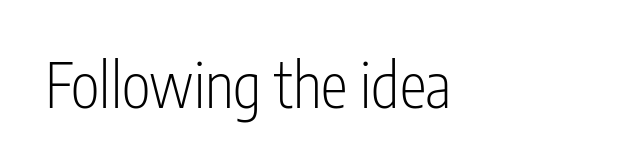
{"serif": "no", "italic": "no", "bold": "no", "weight": "light", "width": "condensed", "stroke_contrast": "low", "x_height": "medium", "monospaced": "no", "underline": "no", "align": "left", "letter_spacing": "normal", "letter_spacing_em": 0.0, "glyph_px": 61}
